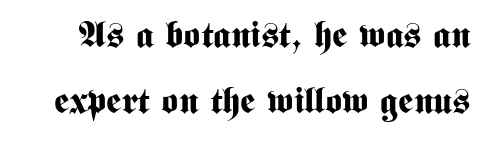
Q: Is the text bold? A: Yes.
Q: Is the text italic (slanted)? A: No, it is upright.
Q: Is the typeface a serif or a sans-serif typeface? A: Sans-serif.
Q: Is the text underlined? A: No.
Q: Is the spacing between letters normal or unusually wide? A: Normal.
Q: Width (condensed, normal, or wide)? A: Condensed.
Q: Stroke contrast? A: Medium.
Q: x-height? A: Medium.
Q: Monospaced? A: No.
